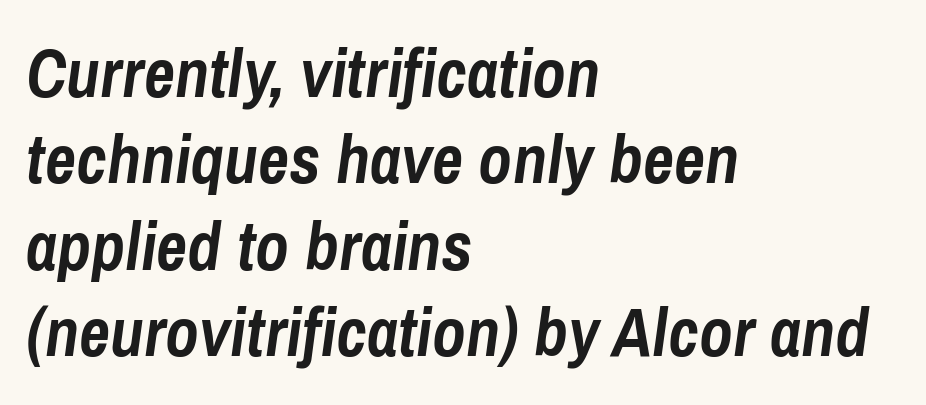
{"italic": "yes", "lean": "right", "slant_degrees": 8, "bold": "yes", "weight": "semibold", "width": "condensed", "stroke_contrast": "low", "x_height": "medium", "monospaced": "no", "underline": "no", "align": "left", "line_spacing": "normal", "line_spacing_ratio": 1.27, "letter_spacing": "normal", "letter_spacing_em": 0.0, "glyph_px": 68}
